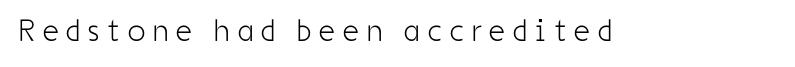
Q: Is the text bold? A: No.
Q: Is the text italic (slanted)? A: No, it is upright.
Q: Is the typeface a serif or a sans-serif typeface? A: Sans-serif.
Q: Is the text underlined? A: No.
Q: Is the spacing between letters normal or unusually wide? A: Unusually wide.
Q: Width (condensed, normal, or wide)? A: Condensed.
Q: Stroke contrast? A: Low.
Q: x-height? A: Medium.
Q: Monospaced? A: No.
